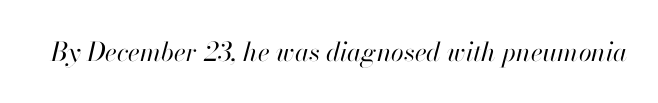
The image shows 26 px text type, italic (leaning right); set normal letter spacing, not underlined.
